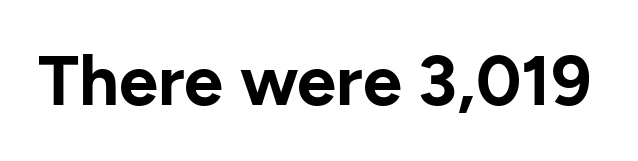
What kind of face is this? One without serifs — a sans. Standard letterfit; no display-style spreading of the glyphs. Each letter keeps its own natural width here, so spacing adapts to shape. Upright lettering throughout. Letters rest on an invisible, unmarked baseline.
